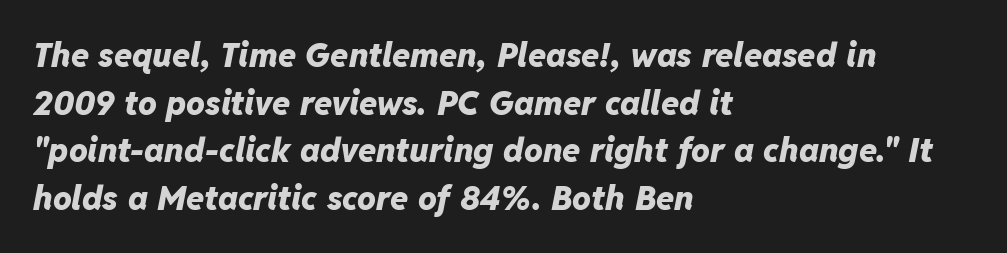
{"italic": "yes", "lean": "right", "slant_degrees": 11, "bold": "yes", "weight": "heavy", "width": "normal", "stroke_contrast": "low", "x_height": "medium", "monospaced": "no", "underline": "no", "align": "left", "line_spacing": "normal", "line_spacing_ratio": 1.44, "letter_spacing": "normal", "letter_spacing_em": 0.0, "glyph_px": 33}
